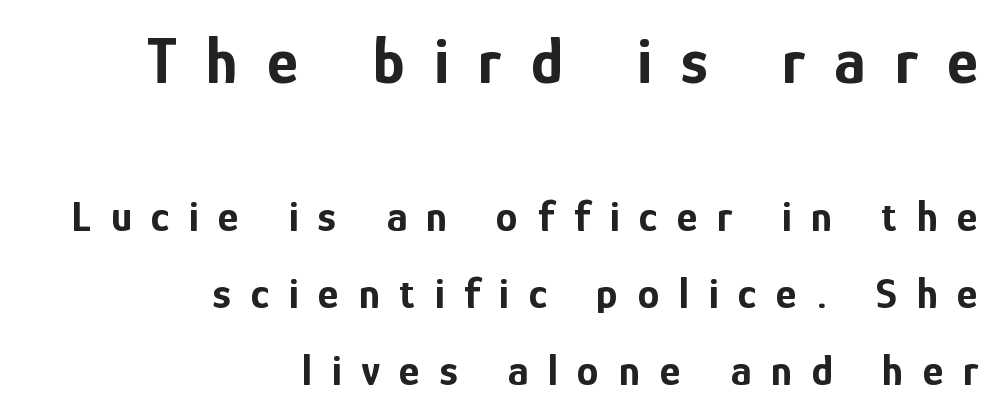
The image shows 66 px bold, condensed sans-serif type, upright; set right-aligned, line spacing 1.75x, unusually wide letter spacing (+0.45 em), not underlined; the first (top) block is 1.5x larger; low stroke contrast and a medium x-height.
